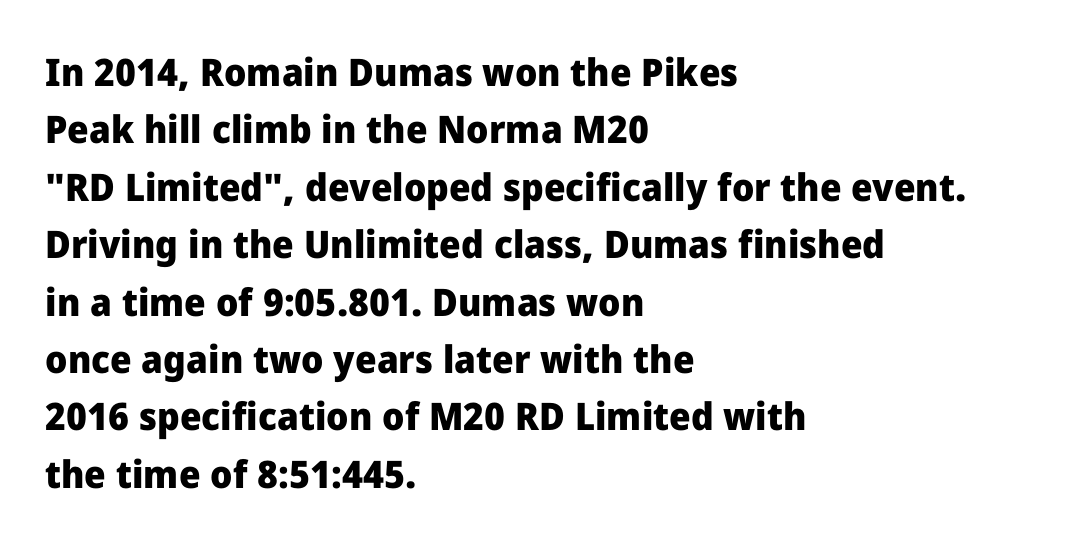
The image shows 38 px heavy sans-serif type, upright; set left-aligned, normal line spacing (1.51x), normal letter spacing, not underlined; low stroke contrast and a medium x-height.
